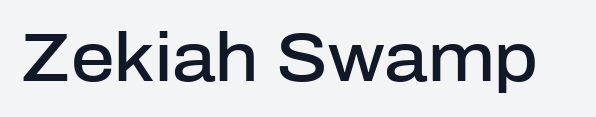
In terms of letterform style, serifs are entirely absent. Decoration check: the copy has no underline. There is no visible air inserted between adjacent glyphs. Spacing verdict: proportional, widths tailored to each character. Notice how the stems are strictly vertical — no italics here.
